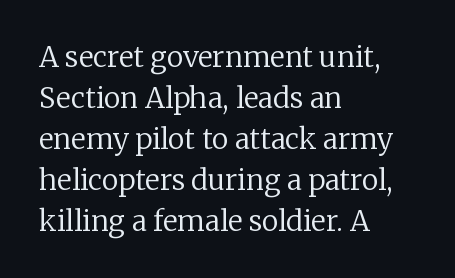
Q: Is the text bold? A: No.
Q: Is the text italic (slanted)? A: No, it is upright.
Q: Is the typeface a serif or a sans-serif typeface? A: Serif.
Q: Is the text underlined? A: No.
Q: How is the paragraph aligned? A: Left-aligned.
Q: Is the spacing between letters normal or unusually wide? A: Normal.
Q: Is the spacing between lines tight, normal or loose? A: Normal.
Q: Width (condensed, normal, or wide)? A: Normal.
Q: Stroke contrast? A: Low.
Q: x-height? A: Medium.
Q: Monospaced? A: No.
